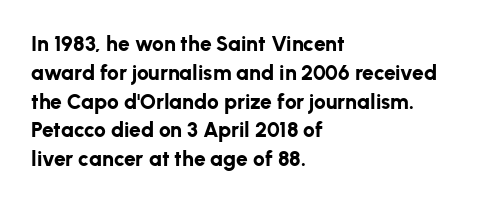
The image shows 21 px bold type, upright; set left-aligned, normal line spacing (1.37x), normal letter spacing, not underlined.
